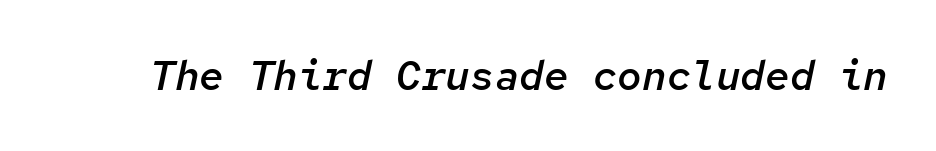
Q: Is the text bold? A: Semi-bold.
Q: Is the text italic (slanted)? A: Yes, it leans right by about 12 degrees.
Q: Is the text underlined? A: No.
Q: Is the spacing between letters normal or unusually wide? A: Normal.
Q: Width (condensed, normal, or wide)? A: Normal.
Q: Stroke contrast? A: Low.
Q: x-height? A: Medium.
Q: Monospaced? A: Yes.
